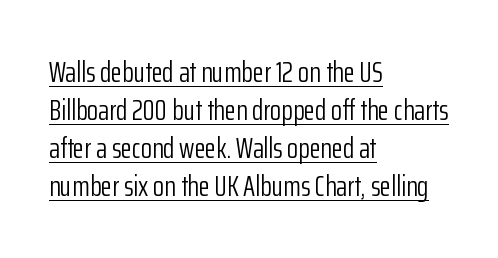
Heft: none added — not bold. The horizontal fit of the characters is conventional and even. The words here are underlined. Line spacing here is normal.
